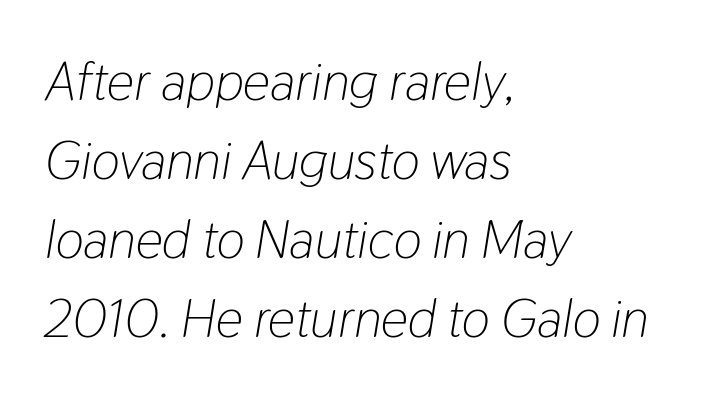
{"italic": "yes", "lean": "right", "slant_degrees": 9, "bold": "no", "weight": "light", "width": "condensed", "stroke_contrast": "low", "x_height": "medium", "monospaced": "no", "underline": "no", "align": "left", "line_spacing": "normal", "line_spacing_ratio": 1.46, "letter_spacing": "normal", "letter_spacing_em": 0.0, "glyph_px": 54}
